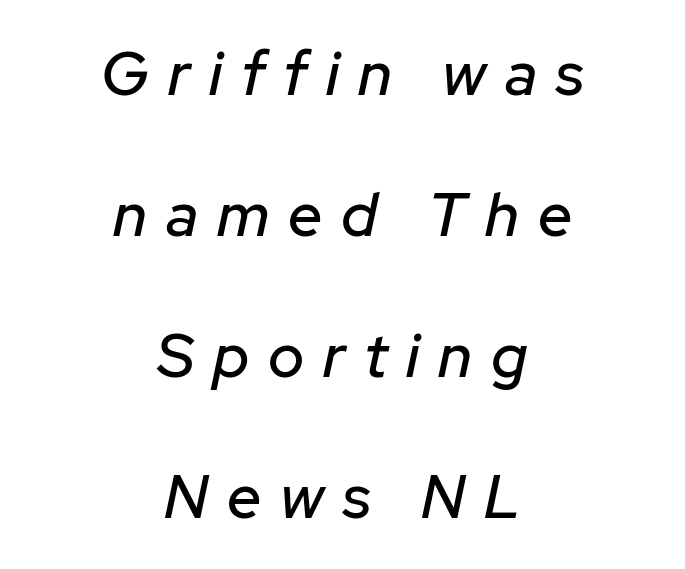
The image shows 61 px text type, italic (leaning right); set centered, loose line spacing (2.31x), unusually wide letter spacing (+0.31 em), not underlined; low stroke contrast and a medium x-height.
